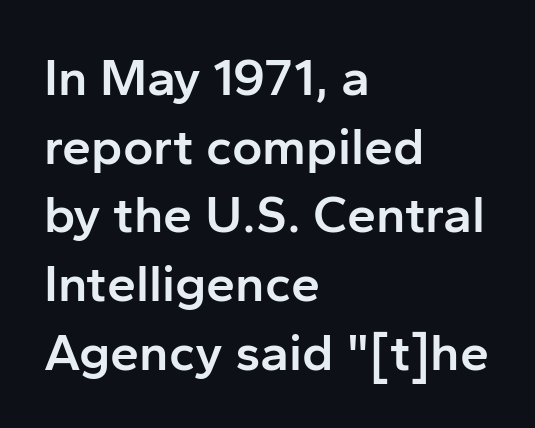
The image shows 52 px semibold sans-serif type, upright; set left-aligned, normal line spacing (1.32x), normal letter spacing, not underlined; low stroke contrast and a medium x-height.
